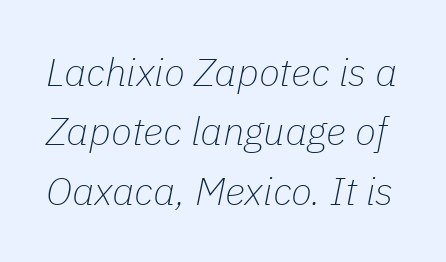
Q: Is the text bold? A: No.
Q: Is the text italic (slanted)? A: Yes, it leans right by about 11 degrees.
Q: Is the text underlined? A: No.
Q: Is the spacing between letters normal or unusually wide? A: Normal.
Q: Is the spacing between lines tight, normal or loose? A: Normal.
Q: Width (condensed, normal, or wide)? A: Normal.
Q: Stroke contrast? A: Low.
Q: x-height? A: Medium.
Q: Monospaced? A: No.
